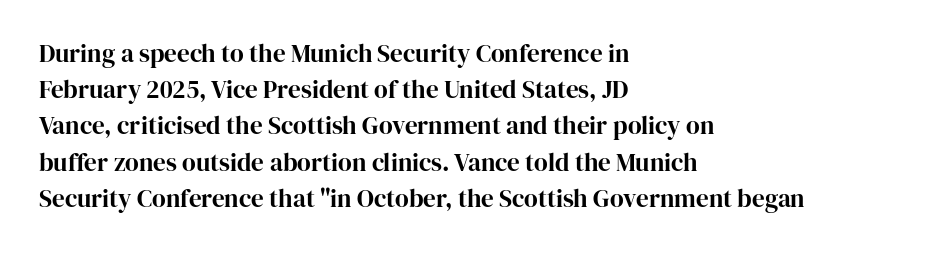
{"italic": "no", "underline": "no", "align": "left", "line_spacing": "normal", "line_spacing_ratio": 1.45, "letter_spacing": "normal", "letter_spacing_em": 0.0, "glyph_px": 25}
